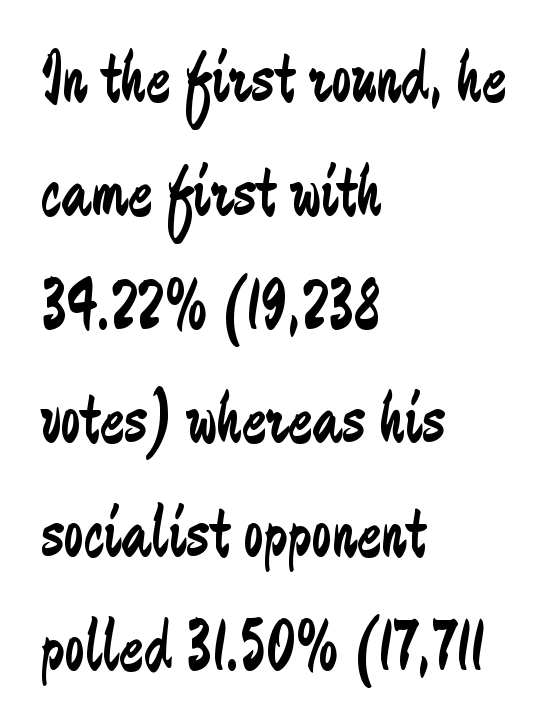
The image shows 72 px regular-weight, condensed sans-serif type; set left-aligned, normal line spacing (1.58x), normal letter spacing, not underlined; low stroke contrast and a medium x-height.
